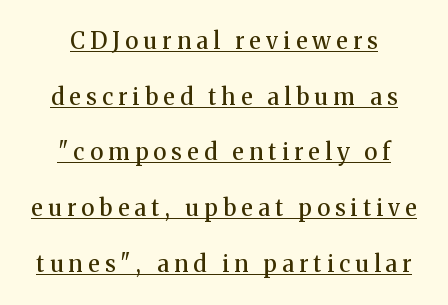
Q: Is the text bold? A: Semi-bold.
Q: Is the text italic (slanted)? A: No, it is upright.
Q: Is the text underlined? A: Yes.
Q: How is the paragraph aligned? A: Centered.
Q: Is the spacing between letters normal or unusually wide? A: Unusually wide.
Q: Is the spacing between lines tight, normal or loose? A: Loose.
